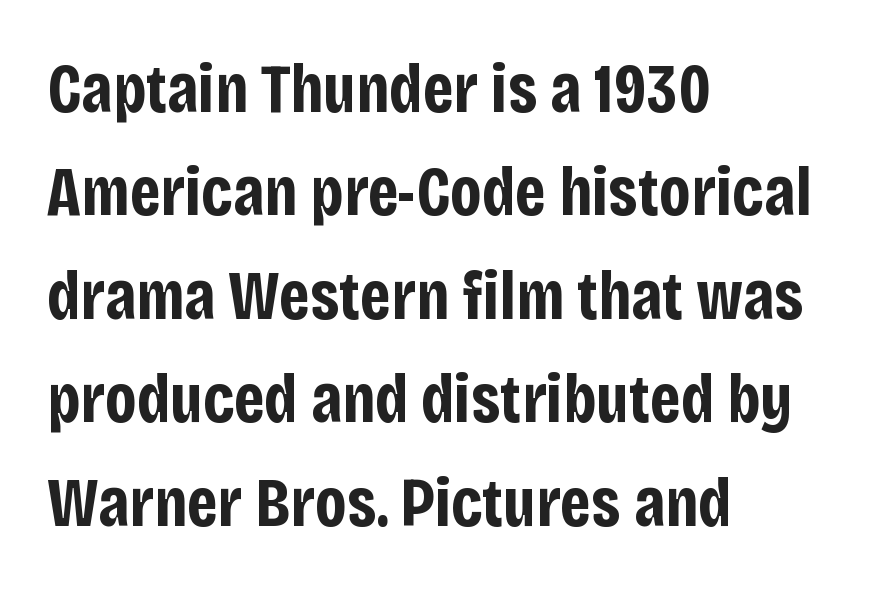
Q: Is the text bold? A: Yes.
Q: Is the text italic (slanted)? A: No, it is upright.
Q: Is the typeface a serif or a sans-serif typeface? A: Sans-serif.
Q: Is the text underlined? A: No.
Q: How is the paragraph aligned? A: Left-aligned.
Q: Is the spacing between letters normal or unusually wide? A: Normal.
Q: Is the spacing between lines tight, normal or loose? A: Normal.
Q: Width (condensed, normal, or wide)? A: Condensed.
Q: Stroke contrast? A: Low.
Q: x-height? A: Large.
Q: Monospaced? A: No.
